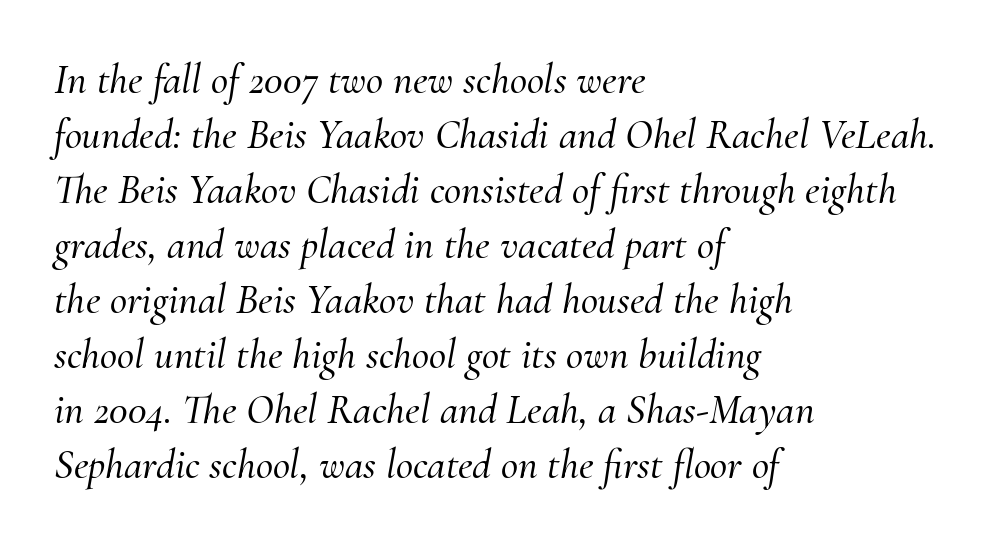
Q: Is the text italic (slanted)? A: Yes, it leans right by about 10 degrees.
Q: Is the typeface a serif or a sans-serif typeface? A: Serif.
Q: Is the text underlined? A: No.
Q: How is the paragraph aligned? A: Left-aligned.
Q: Is the spacing between letters normal or unusually wide? A: Normal.
Q: Is the spacing between lines tight, normal or loose? A: Normal.
Q: Width (condensed, normal, or wide)? A: Normal.
Q: Stroke contrast? A: Medium.
Q: x-height? A: Small.
Q: Monospaced? A: No.
